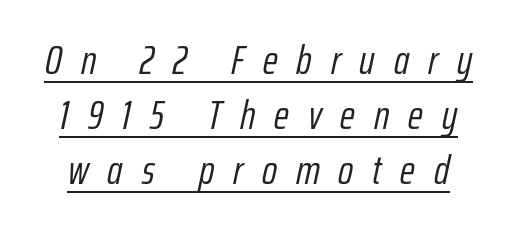
The image shows 41 px light, condensed type, italic (leaning right); set normal line spacing (1.34x), unusually wide letter spacing (+0.46 em), underlined; low stroke contrast and a medium x-height.
